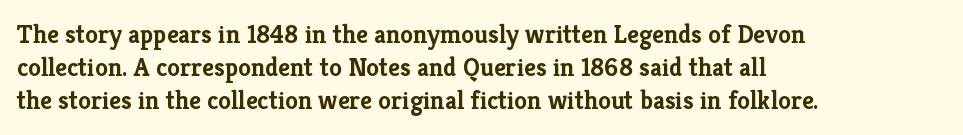
Q: Is the text bold? A: Yes.
Q: Is the text italic (slanted)? A: No, it is upright.
Q: Is the text underlined? A: No.
Q: How is the paragraph aligned? A: Left-aligned.
Q: Is the spacing between letters normal or unusually wide? A: Normal.
Q: Is the spacing between lines tight, normal or loose? A: Normal.
